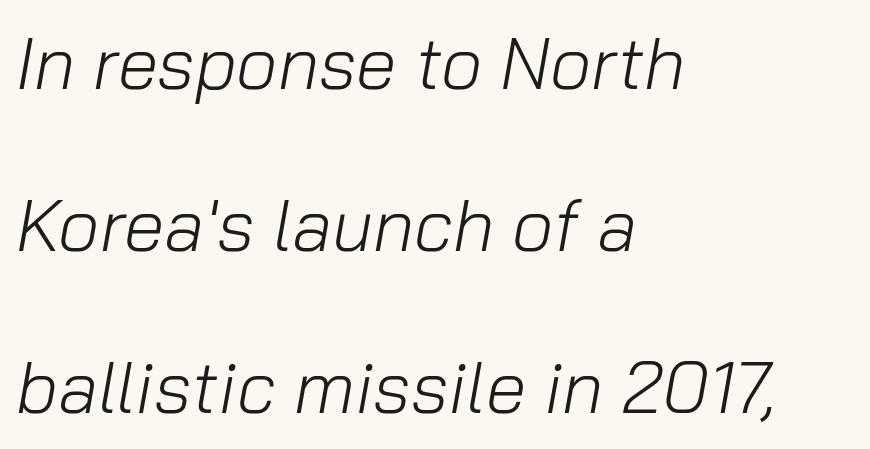
The image shows 73 px light type, italic (leaning right); set left-aligned, loose line spacing (2.22x), normal letter spacing, not underlined; low stroke contrast and a medium x-height.
